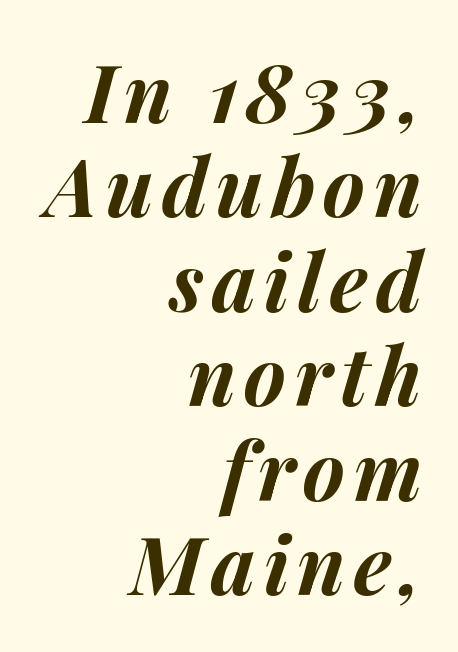
The image shows 80 px bold type, italic (leaning right); set right-aligned, line spacing 1.18x, not underlined; medium stroke contrast and a medium x-height.
